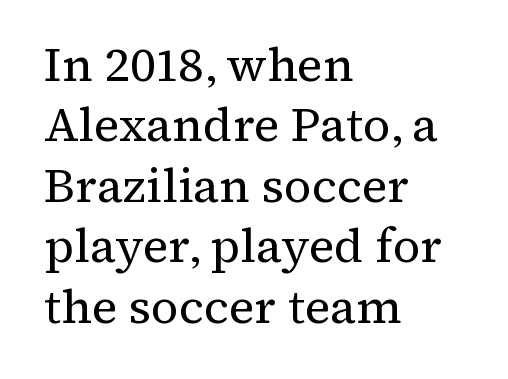
The image shows 48 px regular-weight serif type, upright; set left-aligned, normal line spacing (1.26x), normal letter spacing, not underlined; medium stroke contrast and a medium x-height.
